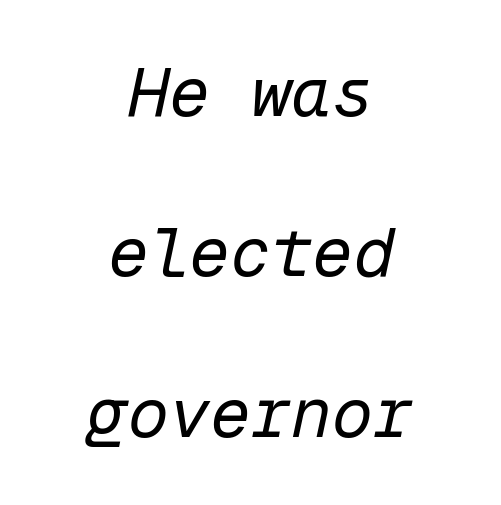
The passage shown stacks its lines with a broad gap. The passage is arranged like a title page — every line centered. Think of a typewriter: that constant character pitch is what you see here. Decoration check: the copy has no underline.
